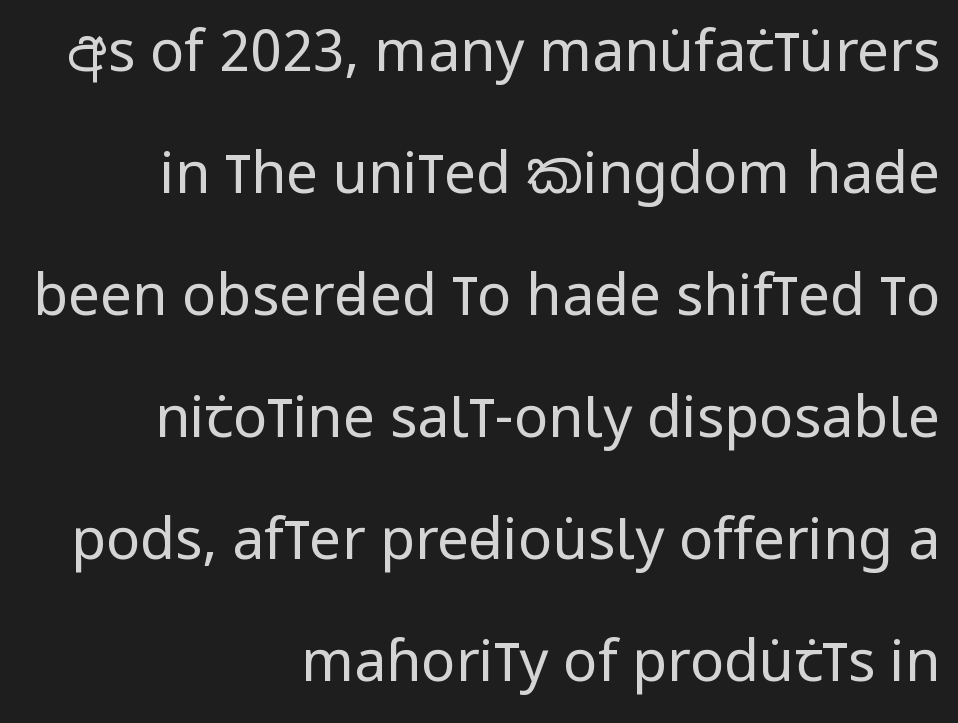
The image shows 57 px regular-weight, condensed sans-serif type, upright; set right-aligned, loose line spacing (2.14x), normal letter spacing, not underlined; low stroke contrast and a large x-height.
